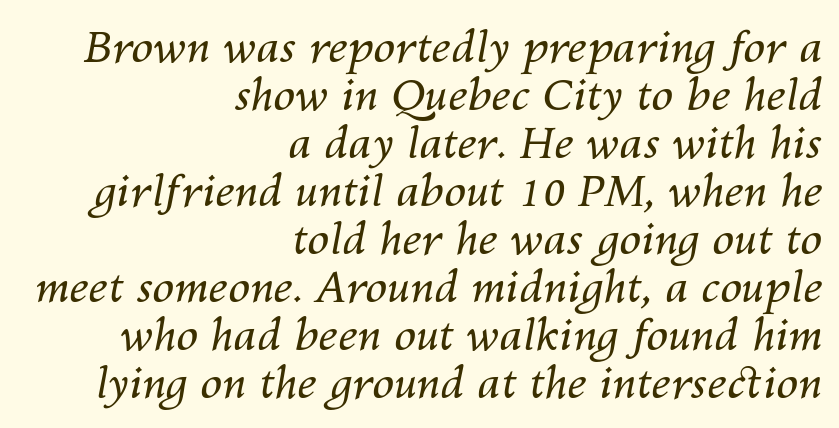
The image shows 44 px regular-weight type, italic (leaning right); set right-aligned, tight line spacing (1.09x), normal letter spacing, not underlined; medium stroke contrast and a medium x-height.
